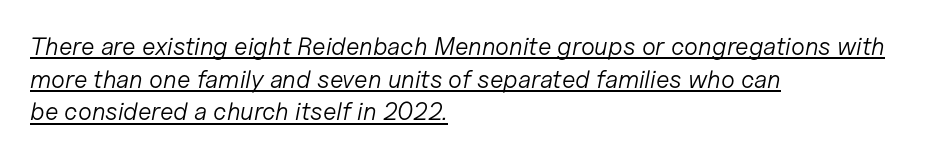
The image shows 25 px text type, italic (leaning right); set left-aligned, normal line spacing (1.31x), normal letter spacing, underlined.
